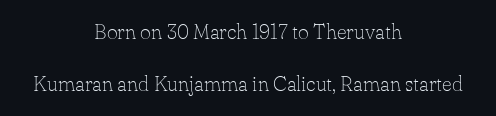
Q: Is the text bold? A: No.
Q: Is the text italic (slanted)? A: No, it is upright.
Q: Is the text underlined? A: No.
Q: How is the paragraph aligned? A: Centered.
Q: Is the spacing between letters normal or unusually wide? A: Normal.
Q: Is the spacing between lines tight, normal or loose? A: Loose.
